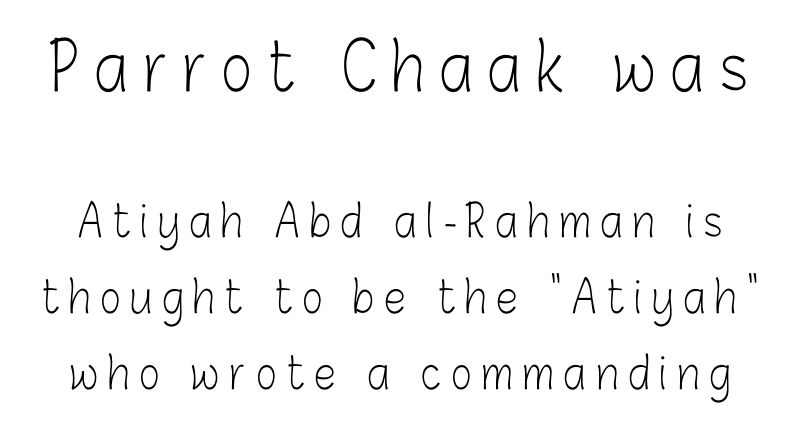
Q: Is the text bold? A: No.
Q: Is the text italic (slanted)? A: No, it is upright.
Q: Is the typeface a serif or a sans-serif typeface? A: Sans-serif.
Q: Is the text underlined? A: No.
Q: Is the spacing between letters normal or unusually wide? A: Unusually wide.
Q: Which block of text is set in a larger size, the first (top) or the second (bottom)? A: The first (top) one.
Q: Width (condensed, normal, or wide)? A: Condensed.
Q: Stroke contrast? A: Low.
Q: x-height? A: Medium.
Q: Monospaced? A: No.
